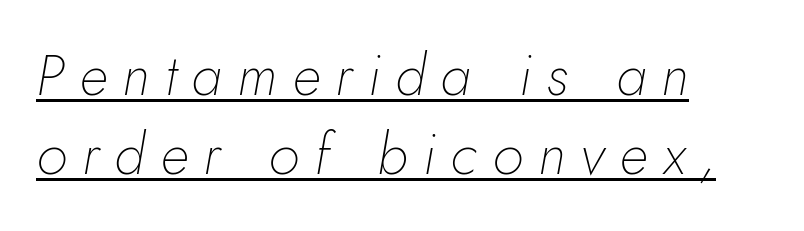
Tall strokes in this sample are angled rather than plumb. Compared with undecorated copy, this sample adds a rule below the words. This sample is left-justified, so line endings fall wherever the words run out. This reads as an unemphasized weight, regular at the heaviest. This rendering widens character spacing well past its baseline value. Summary of vertical rhythm: regular, with standard interline spacing.
